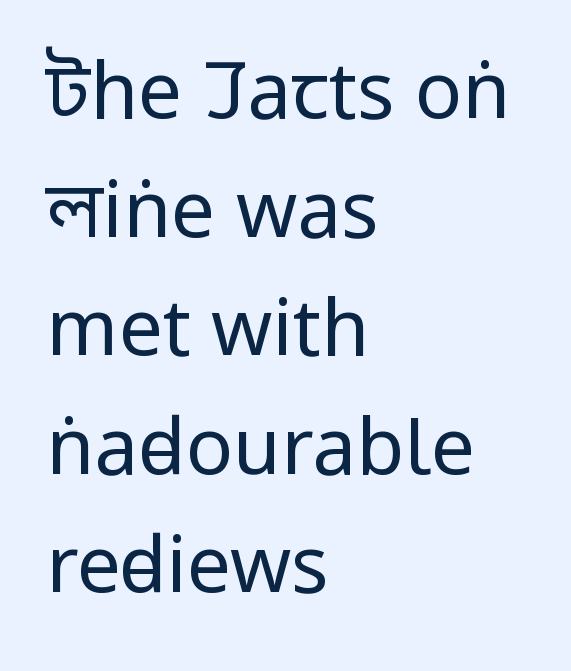
The image shows 78 px regular-weight, condensed sans-serif type, upright; set left-aligned, normal line spacing (1.52x), normal letter spacing, not underlined; low stroke contrast and a large x-height.
